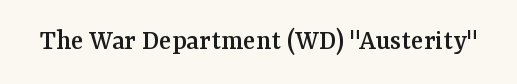
Q: Is the text italic (slanted)? A: No, it is upright.
Q: Is the typeface a serif or a sans-serif typeface? A: Serif.
Q: Is the text underlined? A: No.
Q: Is the spacing between letters normal or unusually wide? A: Normal.
Q: Width (condensed, normal, or wide)? A: Normal.
Q: Stroke contrast? A: Medium.
Q: x-height? A: Medium.
Q: Monospaced? A: No.
